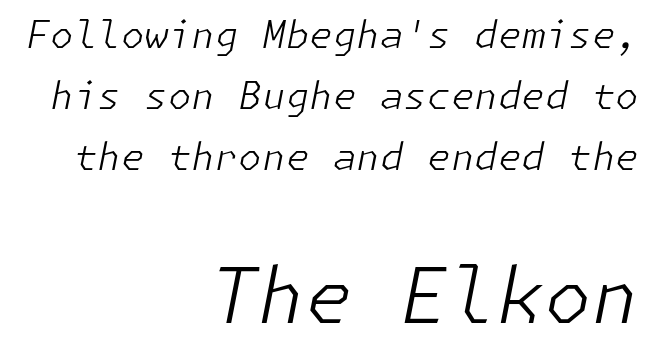
{"italic": "yes", "lean": "right", "slant_degrees": 11, "bold": "no", "weight": "light", "width": "normal", "stroke_contrast": "low", "x_height": "medium", "underline": "no", "align": "right", "line_spacing": "normal", "line_spacing_ratio": 1.6, "letter_spacing": "normal", "letter_spacing_em": 0.0, "larger_block": "second", "size_ratio": 2.03, "glyph_px": 77}
